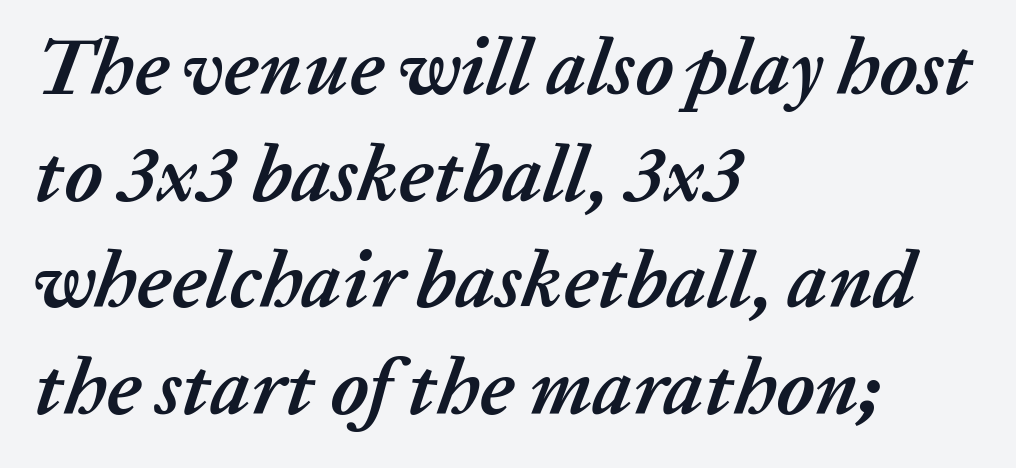
The image shows 79 px semibold type, italic (leaning right); set left-aligned, normal line spacing (1.35x), normal letter spacing, not underlined; low stroke contrast and a medium x-height.
